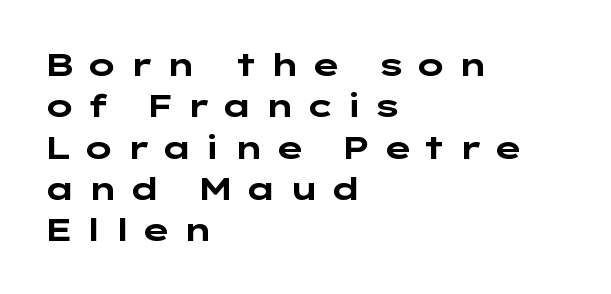
{"serif": "no", "italic": "no", "bold": "yes", "weight": "bold", "width": "wide", "stroke_contrast": "low", "x_height": "medium", "underline": "no", "align": "left", "line_spacing": "normal", "line_spacing_ratio": 1.29, "letter_spacing": "wide", "letter_spacing_em": 0.31, "glyph_px": 32}
